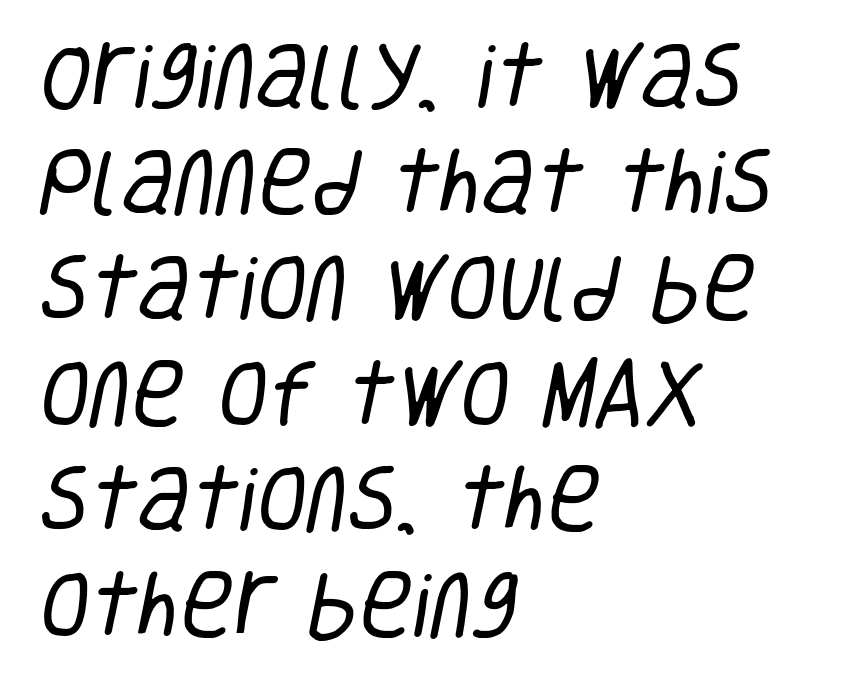
Q: Is the text bold? A: No.
Q: Is the typeface a serif or a sans-serif typeface? A: Sans-serif.
Q: Is the text underlined? A: No.
Q: How is the paragraph aligned? A: Left-aligned.
Q: Is the spacing between letters normal or unusually wide? A: Normal.
Q: Is the spacing between lines tight, normal or loose? A: Normal.
Q: Width (condensed, normal, or wide)? A: Condensed.
Q: Stroke contrast? A: Low.
Q: x-height? A: Large.
Q: Monospaced? A: No.
